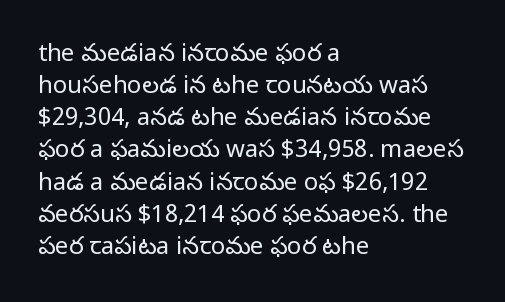
Q: Is the text bold? A: No.
Q: Is the text italic (slanted)? A: No, it is upright.
Q: Is the text underlined? A: No.
Q: How is the paragraph aligned? A: Left-aligned.
Q: Is the spacing between letters normal or unusually wide? A: Normal.
Q: Is the spacing between lines tight, normal or loose? A: Normal.
